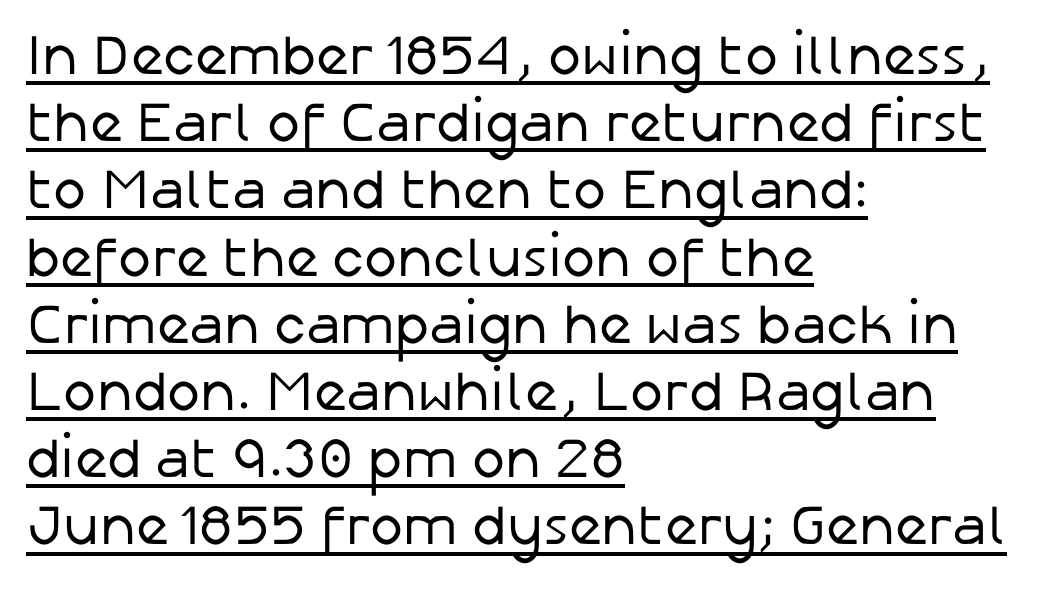
The image shows 56 px regular-weight sans-serif type, upright; set left-aligned, line spacing 1.2x, normal letter spacing, underlined; low stroke contrast and a medium x-height.
